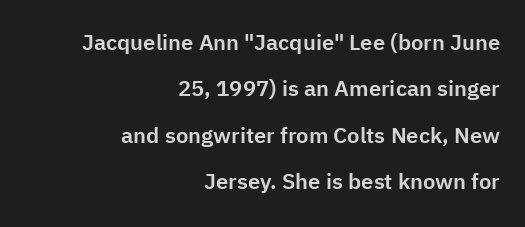
Q: Is the text italic (slanted)? A: No, it is upright.
Q: Is the text underlined? A: No.
Q: How is the paragraph aligned? A: Right-aligned.
Q: Is the spacing between letters normal or unusually wide? A: Normal.
Q: Is the spacing between lines tight, normal or loose? A: Loose.
